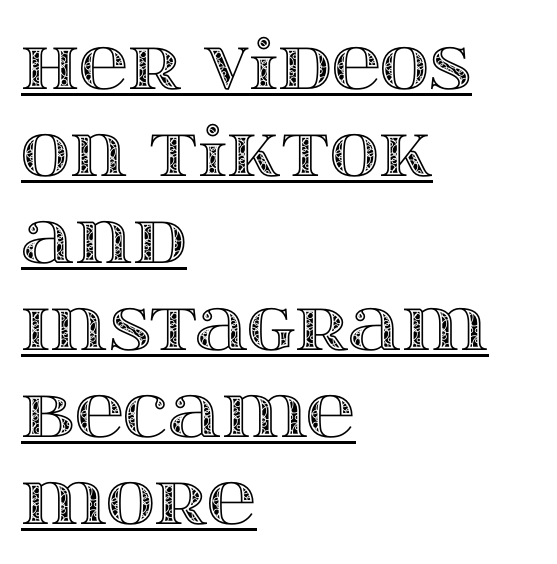
Q: Is the text italic (slanted)? A: No, it is upright.
Q: Is the text underlined? A: Yes.
Q: How is the paragraph aligned? A: Left-aligned.
Q: Is the spacing between letters normal or unusually wide? A: Normal.
Q: Is the spacing between lines tight, normal or loose? A: Normal.
Q: Width (condensed, normal, or wide)? A: Wide.
Q: x-height? A: Large.
Q: Monospaced? A: No.
